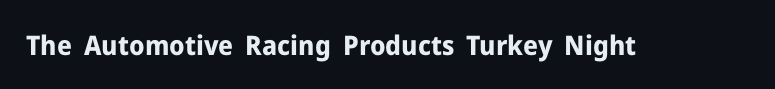
Q: Is the text bold? A: Yes.
Q: Is the text italic (slanted)? A: No, it is upright.
Q: Is the text underlined? A: No.
Q: Is the spacing between letters normal or unusually wide? A: Normal.
